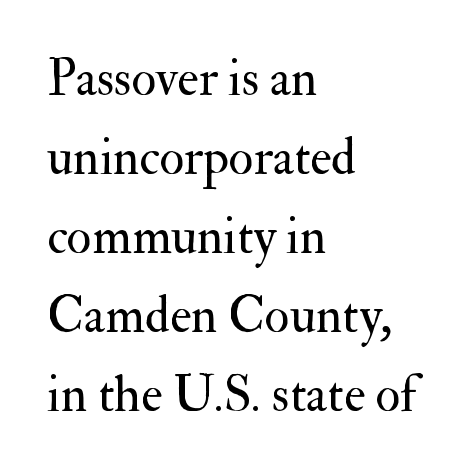
The image shows 51 px regular-weight serif type, upright; set left-aligned, normal line spacing (1.55x), normal letter spacing, not underlined; medium stroke contrast and a small x-height.
